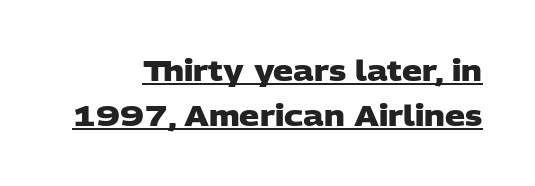
Q: Is the text bold? A: Yes.
Q: Is the typeface a serif or a sans-serif typeface? A: Sans-serif.
Q: Is the text underlined? A: Yes.
Q: How is the paragraph aligned? A: Right-aligned.
Q: Is the spacing between letters normal or unusually wide? A: Normal.
Q: Is the spacing between lines tight, normal or loose? A: Normal.
Q: Width (condensed, normal, or wide)? A: Wide.
Q: Stroke contrast? A: Low.
Q: x-height? A: Large.
Q: Monospaced? A: No.
